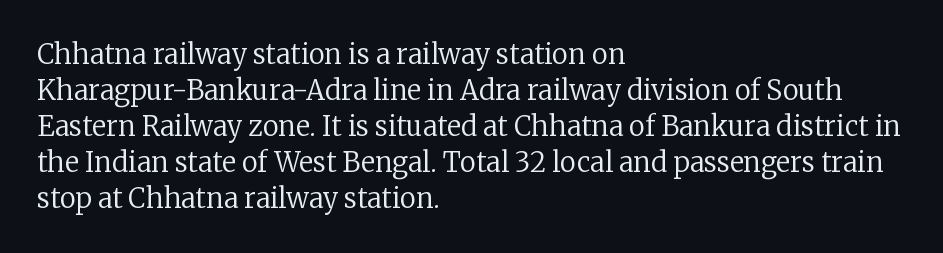
A clean baseline with only descenders dipping below it. The letters stand upright; this is a roman face. The letterforms sit shoulder to shoulder at normal distance. The compositor pushed each line to the left boundary.
